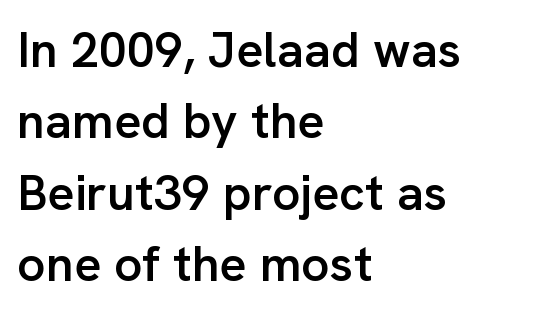
{"serif": "no", "italic": "no", "bold": "semi", "weight": "semibold", "width": "normal", "stroke_contrast": "low", "x_height": "medium", "monospaced": "no", "underline": "no", "align": "left", "line_spacing": "normal", "line_spacing_ratio": 1.43, "letter_spacing": "normal", "letter_spacing_em": 0.0, "glyph_px": 50}
